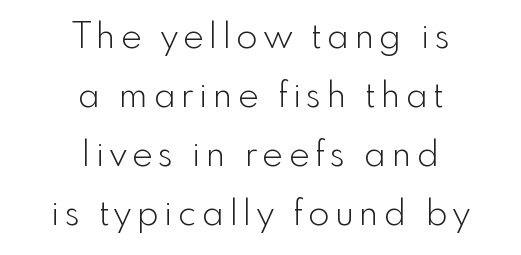
Centered paragraph, ragged on both sides. Every stem runs plumb, perpendicular to the baseline. A light-to-regular cut is what we see here. Spacing verdict: proportional, widths tailored to each character.
